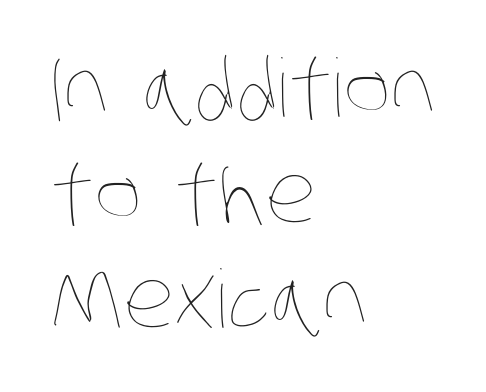
The image shows 80 px thin, condensed type; set left-aligned, normal line spacing (1.32x), normal letter spacing, not underlined; low stroke contrast and a large x-height.
